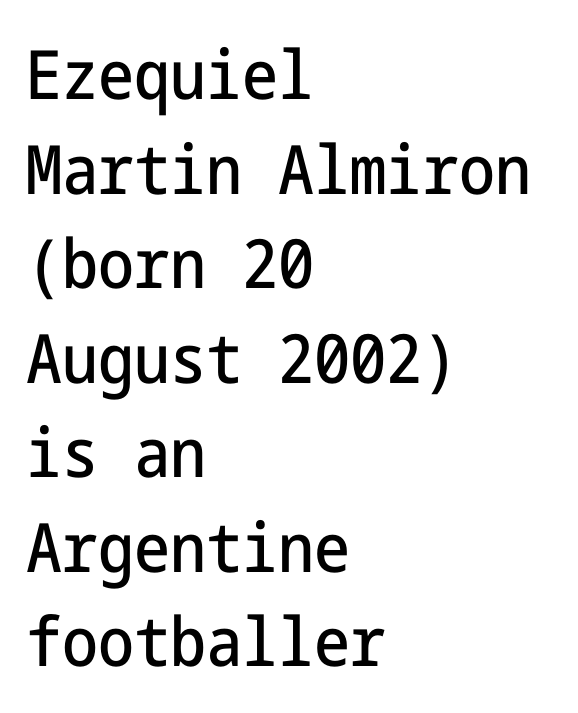
Underlining? Definitely not there. What stands out about the letter spacing? Nothing — it is the standard amount. Italic? Not at all — the glyphs are vertical. Leading matches the norm, producing a regular column. The typesetter chose a ragged-right arrangement here. I'd call this a sans setting — the letters go barefoot.
